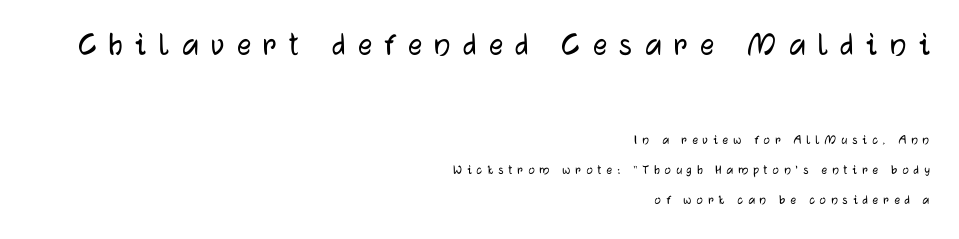
A great deal of white space separates one row of letters from the next. Think of a printed novel: that variable character pitch is what you see here. The designer gave the opening block more size than the closing block. A clean baseline with only descenders dipping below it. This is roman type, the default non-slanted kind.
